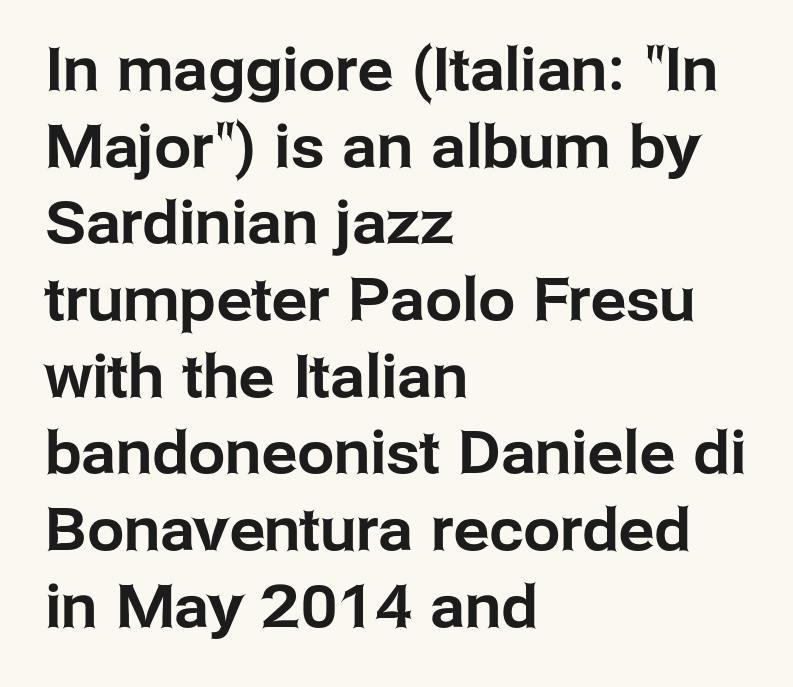
{"serif": "no", "italic": "no", "width": "normal", "stroke_contrast": "low", "x_height": "medium", "monospaced": "no", "underline": "no", "align": "left", "line_spacing": "normal", "line_spacing_ratio": 1.3, "letter_spacing": "normal", "letter_spacing_em": 0.0, "glyph_px": 59}
